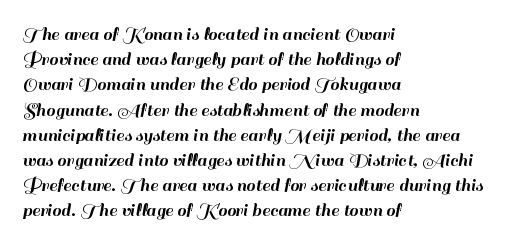
The image shows 20 px text type; set left-aligned, normal line spacing (1.26x), normal letter spacing, not underlined.
